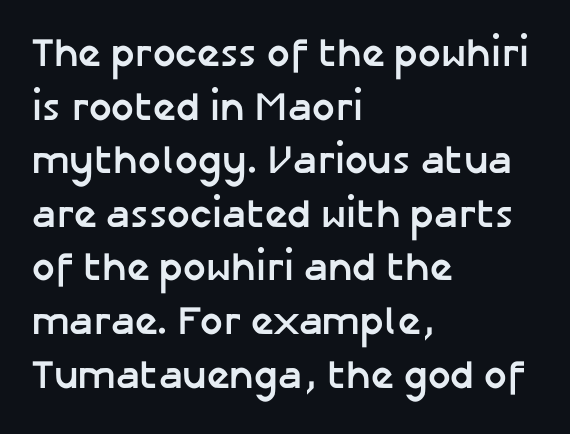
{"serif": "no", "italic": "no", "bold": "yes", "weight": "semibold", "width": "normal", "stroke_contrast": "low", "x_height": "medium", "monospaced": "no", "underline": "no", "align": "left", "line_spacing": "normal", "line_spacing_ratio": 1.34, "letter_spacing": "normal", "letter_spacing_em": 0.0, "glyph_px": 40}
